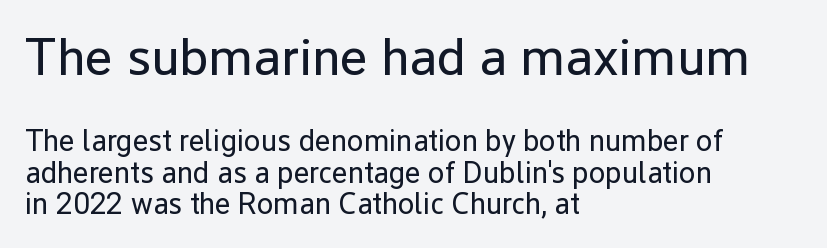
The image shows 53 px regular-weight sans-serif type, upright; set left-aligned, tight line spacing (1.05x), normal letter spacing, not underlined; the first (top) block is 1.77x larger; low stroke contrast and a medium x-height.
